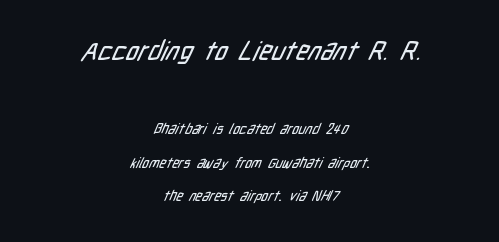
Q: Is the text underlined? A: No.
Q: How is the paragraph aligned? A: Centered.
Q: Is the spacing between letters normal or unusually wide? A: Normal.
Q: Is the spacing between lines tight, normal or loose? A: Loose.
Q: Which block of text is set in a larger size, the first (top) or the second (bottom)? A: The first (top) one.
